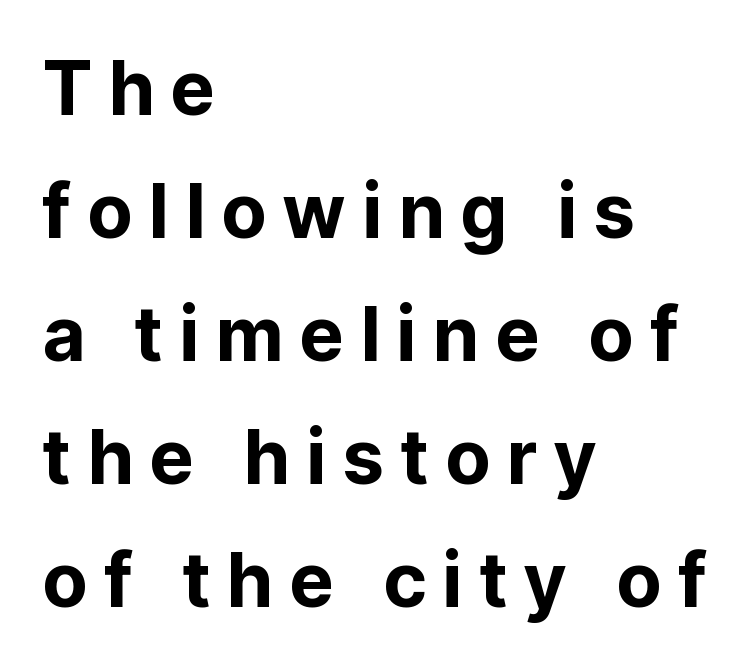
The image shows 75 px sans-serif type, upright; set left-aligned, normal line spacing (1.64x), unusually wide letter spacing (+0.21 em), not underlined; low stroke contrast and a medium x-height.
